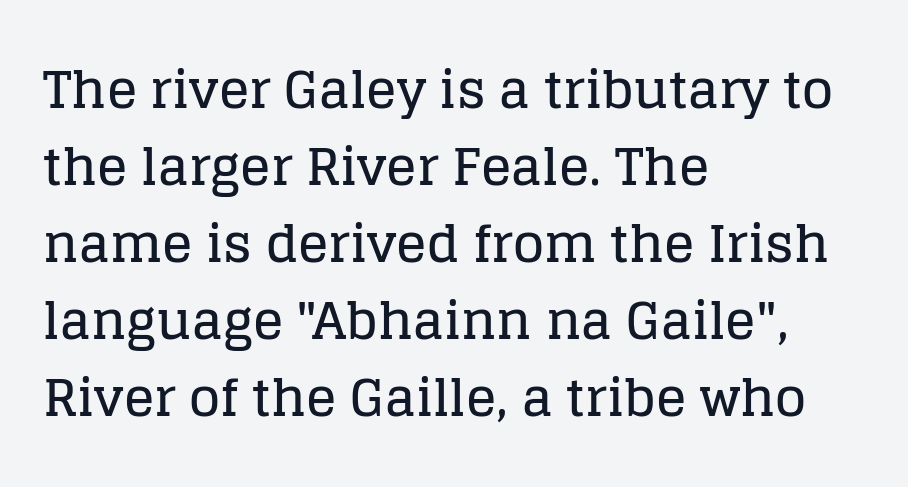
Compared with typical paragraphs, the rows here are spaced about the same. Note the varied advance widths — an 'i' is clearly narrower than an 'm'. These lines were composed using upright roman letters. These lines keep a tight, regular rhythm from letter to letter.
